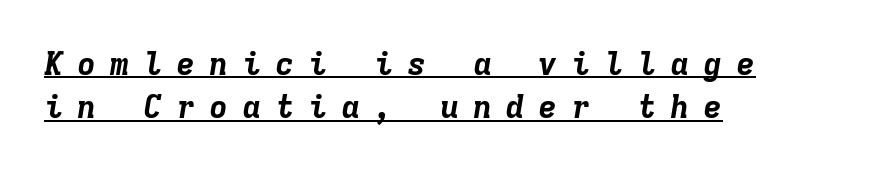
The image shows 32 px bold type, italic (leaning right), monospaced; set left-aligned, normal line spacing (1.35x), unusually wide letter spacing (+0.43 em), underlined; low stroke contrast and a medium x-height.
